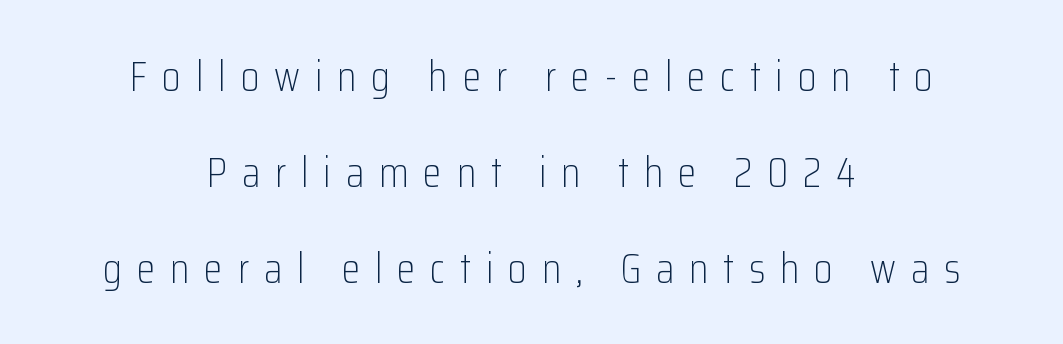
Q: Is the text bold? A: No.
Q: Is the text italic (slanted)? A: No, it is upright.
Q: Is the typeface a serif or a sans-serif typeface? A: Sans-serif.
Q: Is the text underlined? A: No.
Q: How is the paragraph aligned? A: Centered.
Q: Is the spacing between letters normal or unusually wide? A: Unusually wide.
Q: Is the spacing between lines tight, normal or loose? A: Loose.
Q: Width (condensed, normal, or wide)? A: Condensed.
Q: Stroke contrast? A: Low.
Q: x-height? A: Medium.
Q: Monospaced? A: No.
